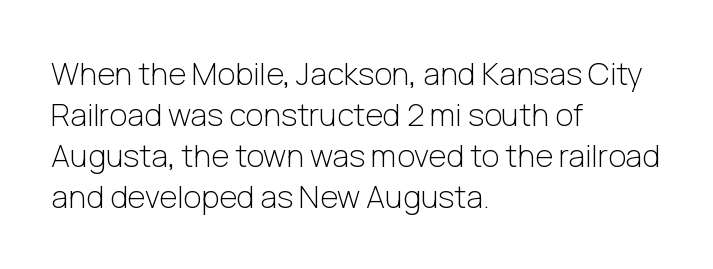
Rows of type keep a routine distance in the vertical direction. The type sits square on the baseline with zero lean. Stroke thickness stays within the range of a standard reading face or lighter. These lines are set flush left with a ragged right edge. Between one letter and the next there's only the usual sliver of space.
